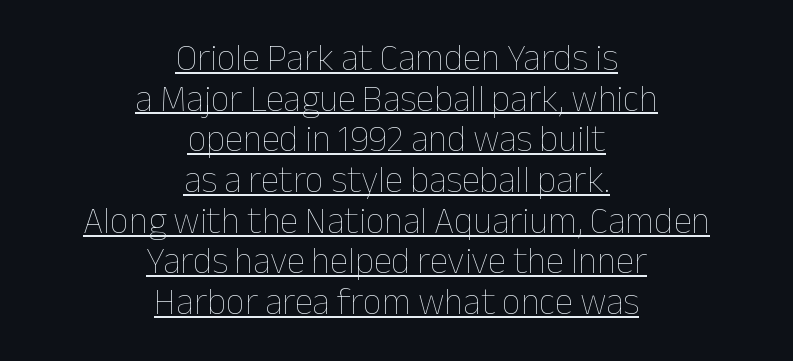
Q: Is the text bold? A: No.
Q: Is the text italic (slanted)? A: No, it is upright.
Q: Is the text underlined? A: Yes.
Q: How is the paragraph aligned? A: Centered.
Q: Is the spacing between letters normal or unusually wide? A: Normal.
Q: Is the spacing between lines tight, normal or loose? A: Tight.
Q: Width (condensed, normal, or wide)? A: Normal.
Q: Stroke contrast? A: Low.
Q: x-height? A: Medium.
Q: Monospaced? A: No.
